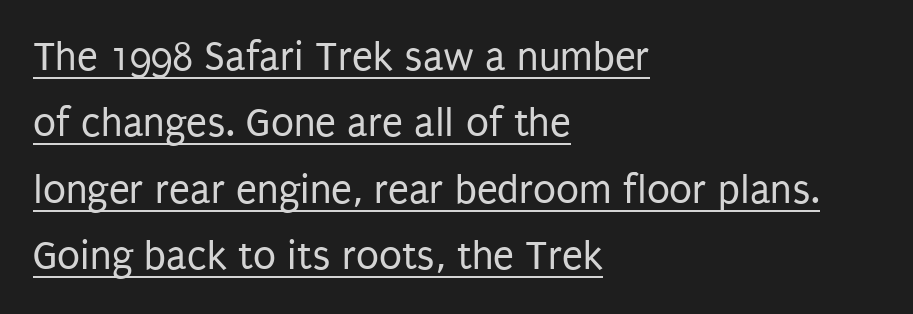
Q: Is the text bold? A: No.
Q: Is the text italic (slanted)? A: No, it is upright.
Q: Is the typeface a serif or a sans-serif typeface? A: Sans-serif.
Q: Is the text underlined? A: Yes.
Q: How is the paragraph aligned? A: Left-aligned.
Q: Is the spacing between letters normal or unusually wide? A: Normal.
Q: Is the spacing between lines tight, normal or loose? A: Normal.
Q: Width (condensed, normal, or wide)? A: Condensed.
Q: Stroke contrast? A: Low.
Q: x-height? A: Large.
Q: Monospaced? A: No.
